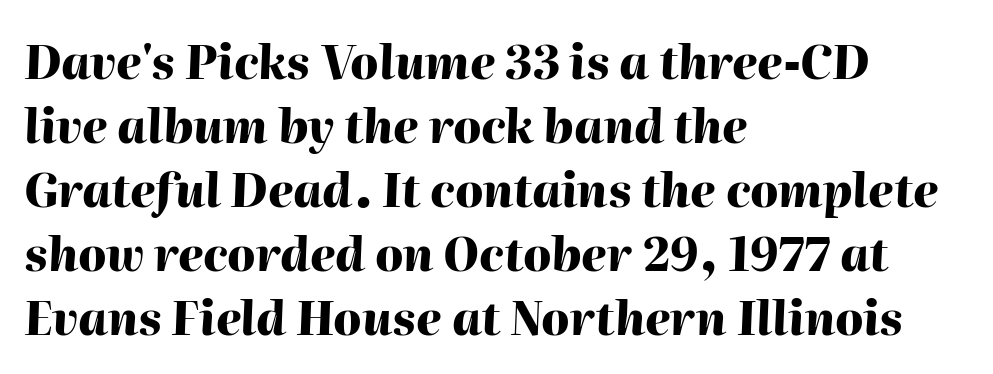
The image shows 46 px heavy type, italic (leaning right); set left-aligned, normal line spacing (1.39x), normal letter spacing, not underlined; high stroke contrast and a medium x-height.
